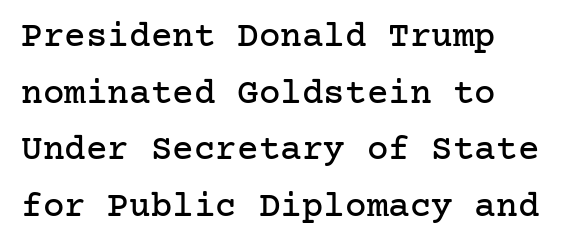
{"serif": "yes", "italic": "no", "width": "normal", "stroke_contrast": "low", "x_height": "medium", "underline": "no", "align": "left", "line_spacing": "normal", "line_spacing_ratio": 1.57, "letter_spacing": "normal", "letter_spacing_em": 0.0, "glyph_px": 36}
